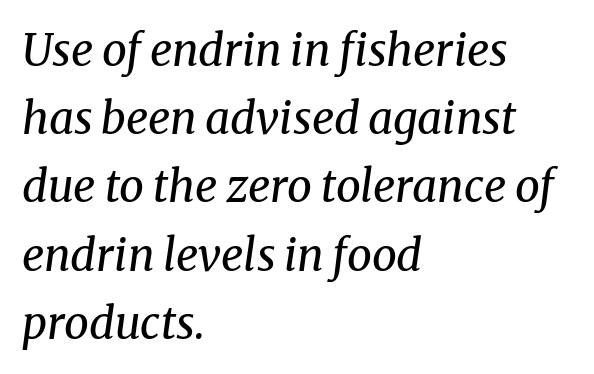
Q: Is the text bold? A: No.
Q: Is the text italic (slanted)? A: Yes, it leans right by about 8 degrees.
Q: Is the typeface a serif or a sans-serif typeface? A: Serif.
Q: Is the text underlined? A: No.
Q: How is the paragraph aligned? A: Left-aligned.
Q: Is the spacing between letters normal or unusually wide? A: Normal.
Q: Is the spacing between lines tight, normal or loose? A: Normal.
Q: Width (condensed, normal, or wide)? A: Normal.
Q: Stroke contrast? A: Medium.
Q: x-height? A: Medium.
Q: Monospaced? A: No.
